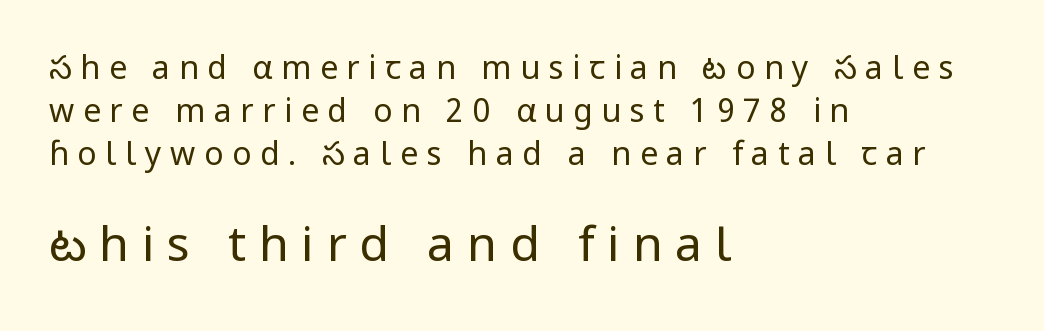
The image shows 48 px regular-weight sans-serif type, upright; set left-aligned, normal line spacing (1.34x), unusually wide letter spacing (+0.27 em), not underlined; the second (bottom) block is 1.5x larger; low stroke contrast and a medium x-height.
